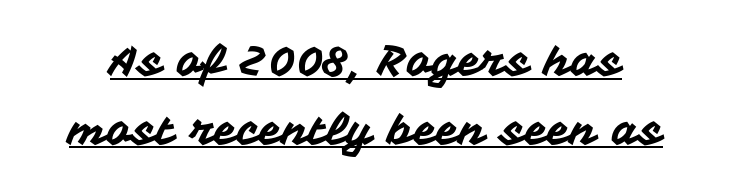
Q: Is the text italic (slanted)? A: Yes.
Q: Is the typeface a serif or a sans-serif typeface? A: Sans-serif.
Q: Is the text underlined? A: Yes.
Q: Is the spacing between letters normal or unusually wide? A: Normal.
Q: Is the spacing between lines tight, normal or loose? A: Normal.
Q: Width (condensed, normal, or wide)? A: Normal.
Q: Stroke contrast? A: Medium.
Q: x-height? A: Medium.
Q: Monospaced? A: No.
